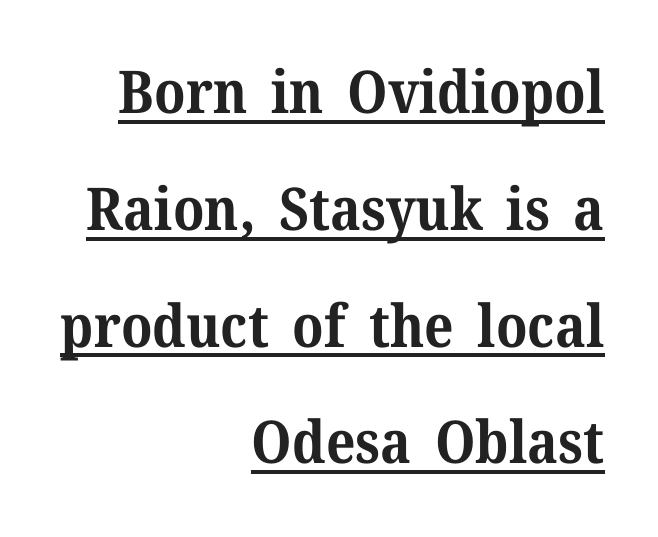
The image shows 59 px bold serif type, upright; set right-aligned, loose line spacing (1.98x), normal letter spacing, underlined; medium stroke contrast and a medium x-height.
